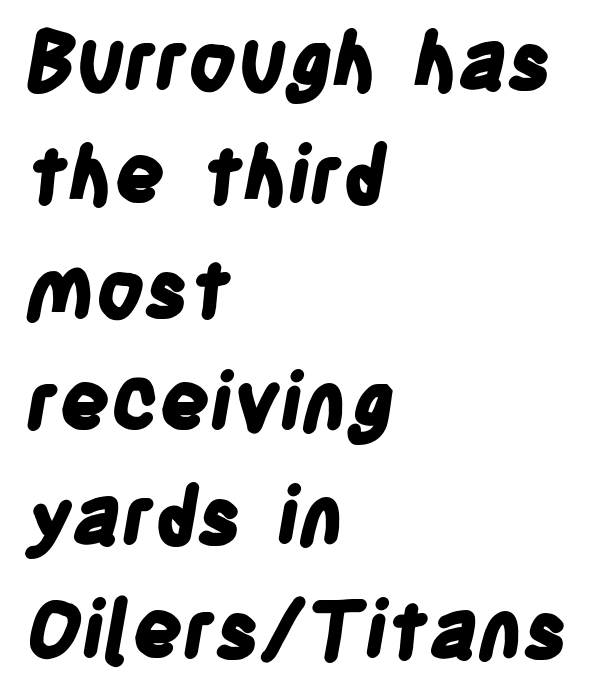
Nobody touched the tracking dial on this one. The space directly below the letters is spotless. Letterform terminals end flat and unadorned throughout the passage. Leading matches the norm, producing a regular column. The lines are quadded left.
